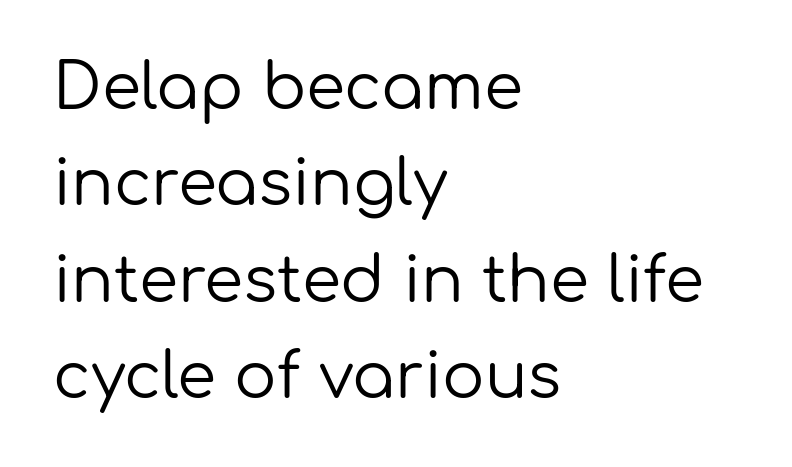
The image shows 63 px regular-weight sans-serif type, upright; set left-aligned, normal line spacing (1.53x), normal letter spacing, not underlined; low stroke contrast and a medium x-height.
